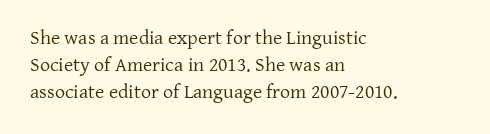
{"italic": "no", "bold": "no", "underline": "no", "align": "left", "line_spacing": "normal", "line_spacing_ratio": 1.35, "letter_spacing": "normal", "letter_spacing_em": 0.0, "glyph_px": 20}
